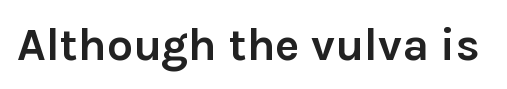
{"serif": "no", "italic": "no", "bold": "yes", "weight": "semibold", "width": "normal", "stroke_contrast": "low", "x_height": "medium", "monospaced": "no", "underline": "no", "letter_spacing": "normal", "letter_spacing_em": 0.0, "glyph_px": 46}
